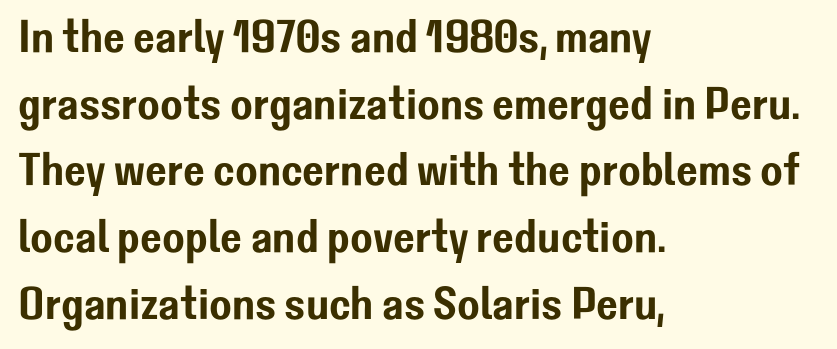
The image shows 46 px sans-serif type, upright; set left-aligned, normal line spacing (1.45x), normal letter spacing, not underlined; low stroke contrast and a medium x-height.
